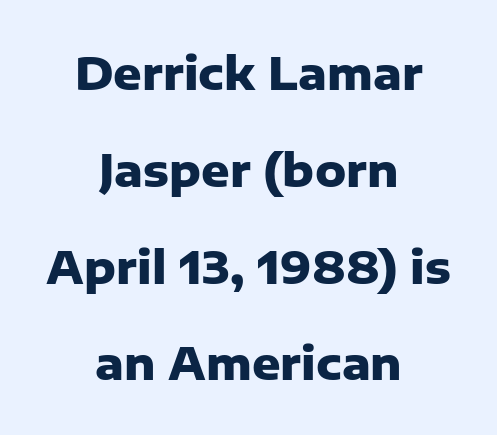
{"serif": "no", "italic": "no", "bold": "yes", "weight": "heavy", "width": "normal", "stroke_contrast": "low", "x_height": "medium", "monospaced": "no", "underline": "no", "align": "center", "line_spacing": "loose", "line_spacing_ratio": 2.2, "letter_spacing": "normal", "letter_spacing_em": 0.0, "glyph_px": 44}
